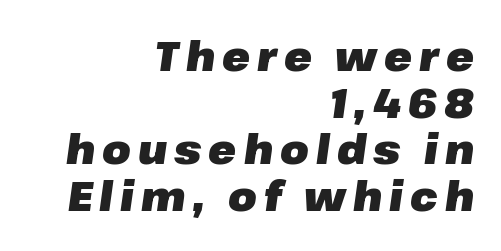
The image shows 41 px heavy type, italic (leaning right); set right-aligned, tight line spacing (1.14x), not underlined; low stroke contrast and a medium x-height.
